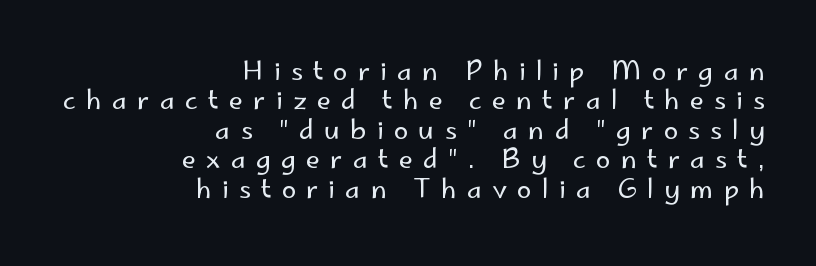
The image shows 26 px text type, upright; set right-aligned, tight line spacing (1.13x), unusually wide letter spacing (+0.39 em), not underlined.
